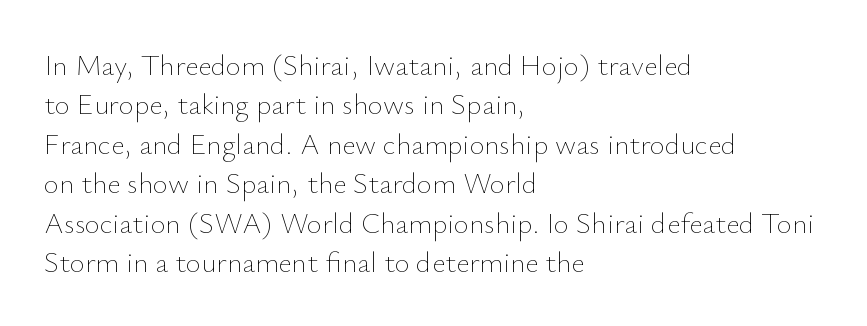
The image shows 29 px thin type, upright; set left-aligned, normal line spacing (1.36x), normal letter spacing, not underlined; low stroke contrast and a small x-height.
